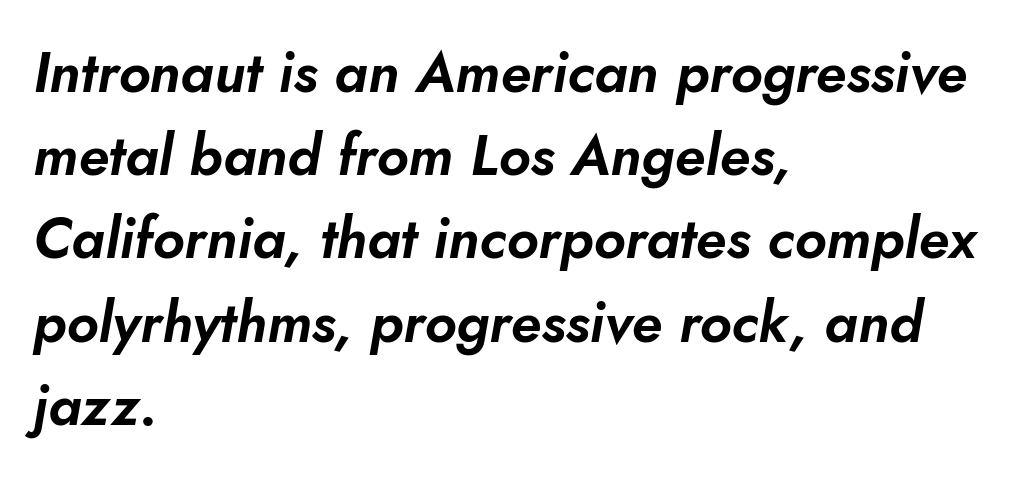
The image shows 57 px text type, italic (leaning right); set left-aligned, normal line spacing (1.46x), normal letter spacing, not underlined; low stroke contrast and a small x-height.
